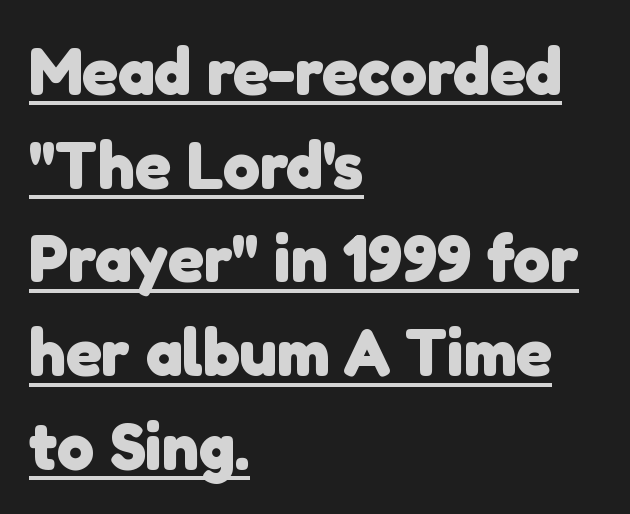
{"serif": "no", "bold": "yes", "weight": "heavy", "width": "normal", "stroke_contrast": "low", "x_height": "medium", "monospaced": "no", "underline": "yes", "align": "left", "line_spacing": "normal", "line_spacing_ratio": 1.42, "letter_spacing": "normal", "letter_spacing_em": 0.0, "glyph_px": 66}
